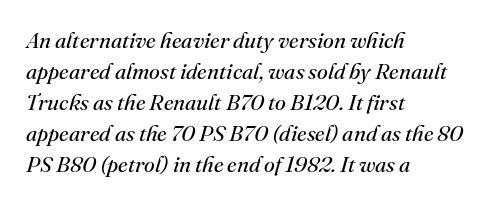
Summary of vertical rhythm: regular, with standard interline spacing. The lettering tilts uniformly, giving the passage an italic look. Short and long lines alike share a common starting point at left. The weight would be labelled regular, book, light, or lighter still. Tracking value appears to be zero — textbook default spacing.
